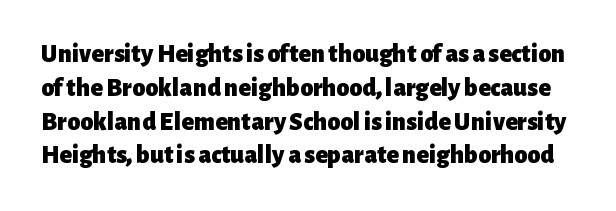
The image shows 26 px bold type, upright; set normal line spacing (1.3x), normal letter spacing, not underlined.
